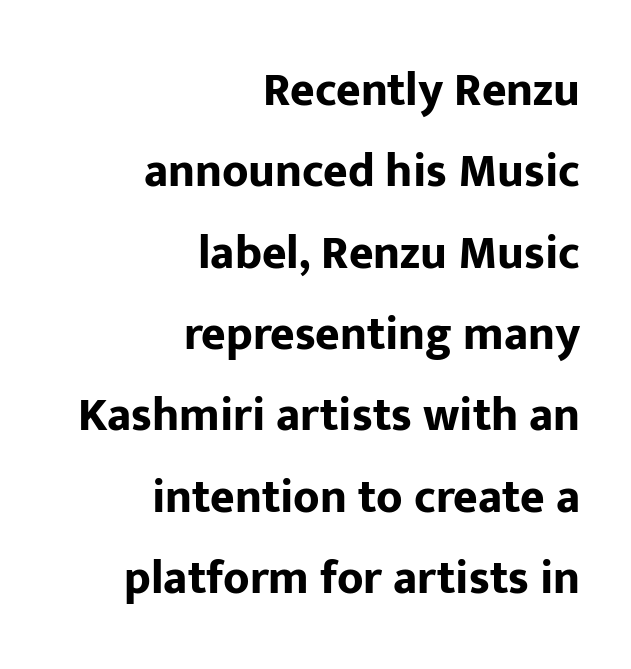
The image shows 47 px bold sans-serif type, upright; set right-aligned, line spacing 1.73x, normal letter spacing, not underlined; low stroke contrast and a medium x-height.
